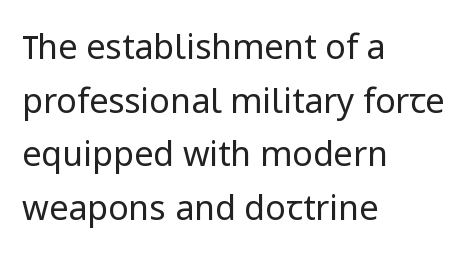
{"serif": "no", "italic": "no", "bold": "no", "weight": "regular", "width": "normal", "stroke_contrast": "low", "x_height": "medium", "monospaced": "no", "underline": "no", "align": "left", "line_spacing": "normal", "line_spacing_ratio": 1.58, "letter_spacing": "normal", "letter_spacing_em": 0.0, "glyph_px": 34}
